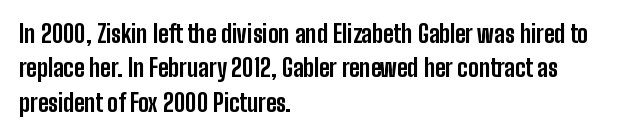
{"italic": "no", "bold": "yes", "underline": "no", "align": "left", "line_spacing": "normal", "line_spacing_ratio": 1.43, "letter_spacing": "normal", "letter_spacing_em": 0.0, "glyph_px": 24}
